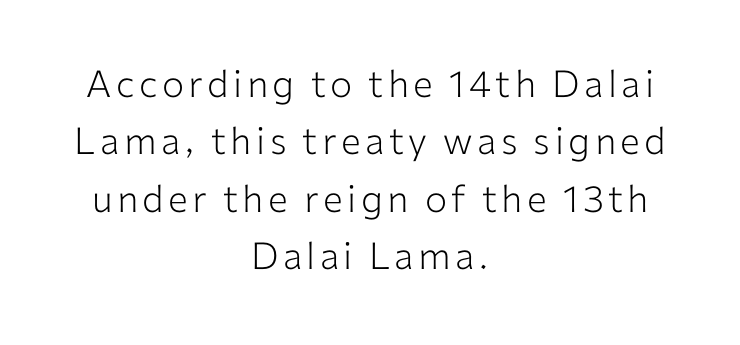
Q: Is the text bold? A: No.
Q: Is the text italic (slanted)? A: No, it is upright.
Q: Is the typeface a serif or a sans-serif typeface? A: Sans-serif.
Q: Is the text underlined? A: No.
Q: How is the paragraph aligned? A: Centered.
Q: Is the spacing between lines tight, normal or loose? A: Normal.
Q: Width (condensed, normal, or wide)? A: Normal.
Q: Stroke contrast? A: Low.
Q: x-height? A: Medium.
Q: Monospaced? A: No.
